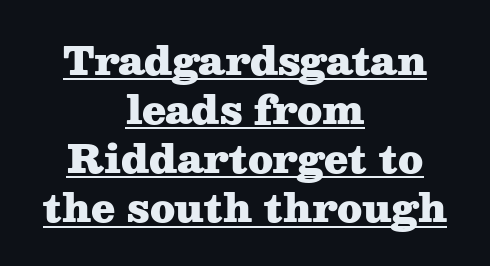
{"serif": "yes", "italic": "no", "bold": "yes", "weight": "heavy", "width": "wide", "stroke_contrast": "medium", "x_height": "medium", "monospaced": "no", "underline": "yes", "align": "center", "line_spacing": "normal", "line_spacing_ratio": 1.26, "letter_spacing": "normal", "letter_spacing_em": 0.0, "glyph_px": 39}
